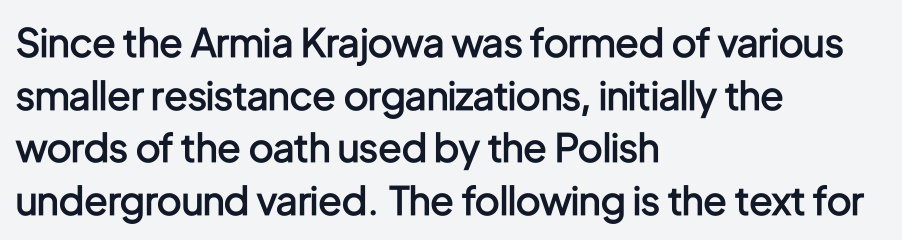
The image shows 39 px semibold, condensed sans-serif type, upright; set left-aligned, normal line spacing (1.35x), normal letter spacing, not underlined; low stroke contrast and a medium x-height.
